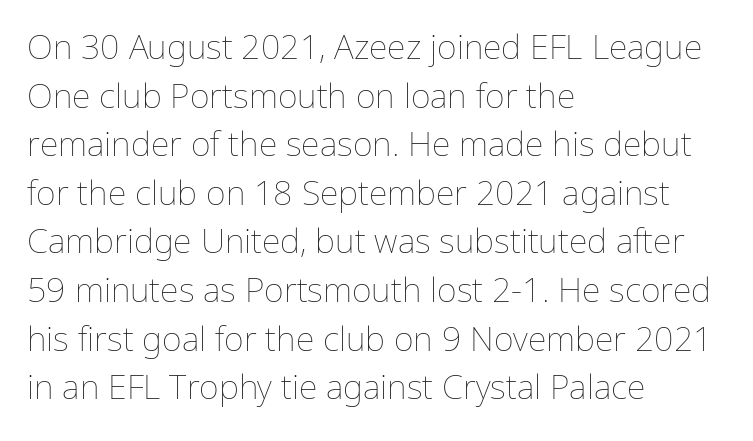
Q: Is the text bold? A: No.
Q: Is the text italic (slanted)? A: No, it is upright.
Q: Is the text underlined? A: No.
Q: How is the paragraph aligned? A: Left-aligned.
Q: Is the spacing between letters normal or unusually wide? A: Normal.
Q: Is the spacing between lines tight, normal or loose? A: Normal.
Q: Width (condensed, normal, or wide)? A: Normal.
Q: Stroke contrast? A: Low.
Q: x-height? A: Medium.
Q: Monospaced? A: No.
